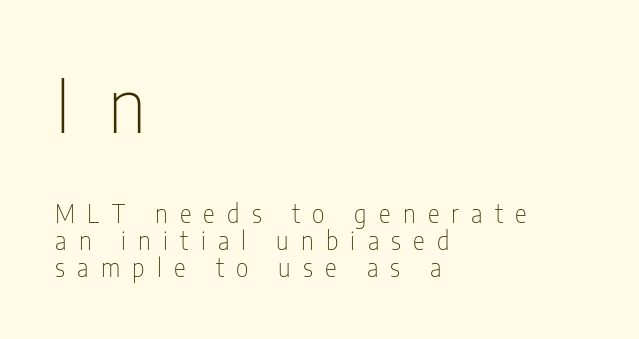
{"serif": "no", "italic": "no", "bold": "no", "weight": "thin", "width": "condensed", "stroke_contrast": "low", "x_height": "medium", "monospaced": "no", "underline": "no", "align": "left", "line_spacing": "tight", "line_spacing_ratio": 1.09, "letter_spacing": "wide", "letter_spacing_em": 0.49, "larger_block": "first", "size_ratio": 3.0, "glyph_px": 75}
